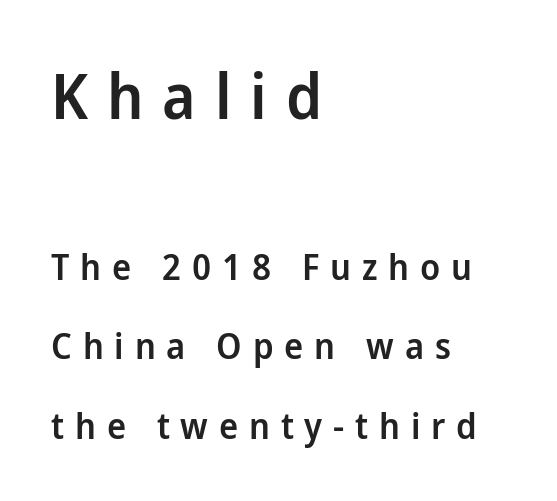
Q: Is the text bold? A: Semi-bold.
Q: Is the text italic (slanted)? A: No, it is upright.
Q: Is the typeface a serif or a sans-serif typeface? A: Sans-serif.
Q: Is the text underlined? A: No.
Q: How is the paragraph aligned? A: Left-aligned.
Q: Is the spacing between letters normal or unusually wide? A: Unusually wide.
Q: Is the spacing between lines tight, normal or loose? A: Loose.
Q: Which block of text is set in a larger size, the first (top) or the second (bottom)? A: The first (top) one.
Q: Width (condensed, normal, or wide)? A: Normal.
Q: Stroke contrast? A: Low.
Q: x-height? A: Medium.
Q: Monospaced? A: No.
